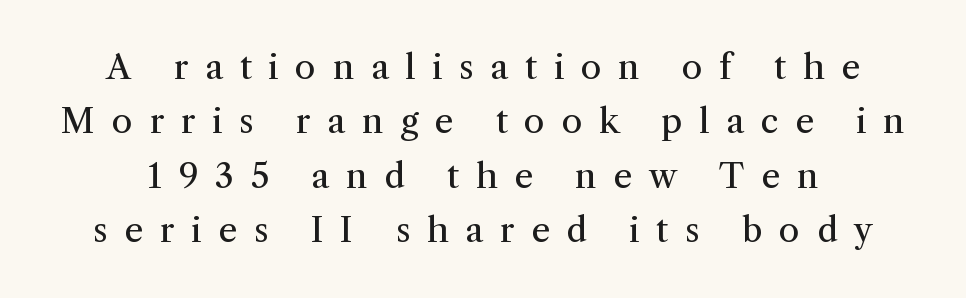
Q: Is the text bold? A: No.
Q: Is the text italic (slanted)? A: No, it is upright.
Q: Is the typeface a serif or a sans-serif typeface? A: Serif.
Q: Is the text underlined? A: No.
Q: Is the spacing between letters normal or unusually wide? A: Unusually wide.
Q: Is the spacing between lines tight, normal or loose? A: Normal.
Q: Width (condensed, normal, or wide)? A: Normal.
Q: Stroke contrast? A: Medium.
Q: x-height? A: Medium.
Q: Monospaced? A: No.
